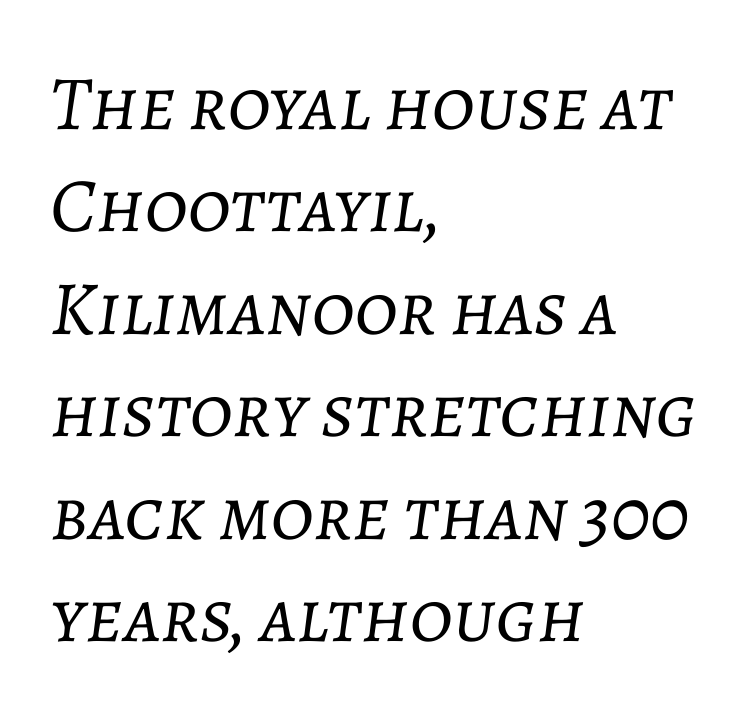
{"italic": "yes", "lean": "right", "slant_degrees": 7, "bold": "no", "weight": "light", "width": "normal", "stroke_contrast": "low", "x_height": "medium", "monospaced": "no", "underline": "no", "align": "left", "line_spacing": "normal", "line_spacing_ratio": 1.33, "letter_spacing": "normal", "letter_spacing_em": 0.0, "glyph_px": 77}
